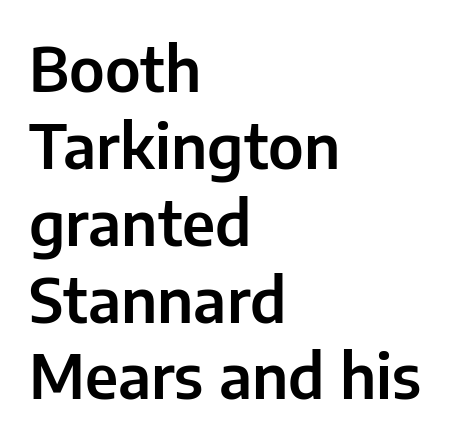
The image shows 61 px sans-serif type, upright; set left-aligned, normal line spacing (1.26x), normal letter spacing, not underlined; low stroke contrast and a medium x-height.
